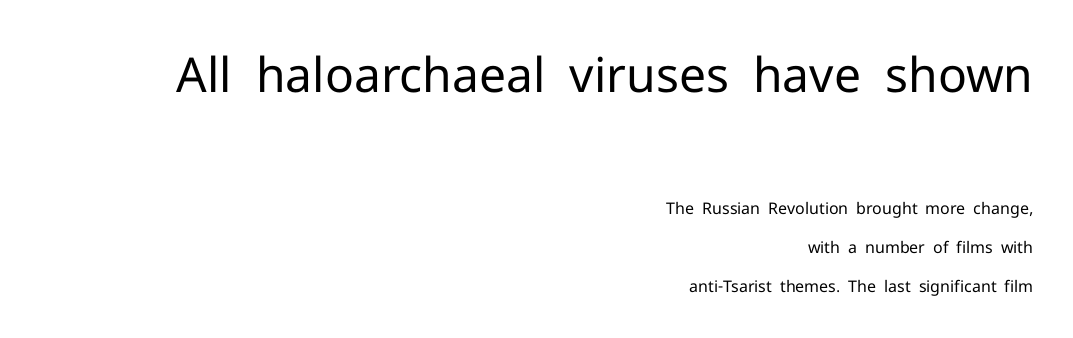
Q: Is the text bold? A: No.
Q: Is the text italic (slanted)? A: No, it is upright.
Q: Is the typeface a serif or a sans-serif typeface? A: Sans-serif.
Q: Is the text underlined? A: No.
Q: How is the paragraph aligned? A: Right-aligned.
Q: Is the spacing between letters normal or unusually wide? A: Normal.
Q: Is the spacing between lines tight, normal or loose? A: Loose.
Q: Which block of text is set in a larger size, the first (top) or the second (bottom)? A: The first (top) one.
Q: Width (condensed, normal, or wide)? A: Normal.
Q: Stroke contrast? A: Low.
Q: x-height? A: Medium.
Q: Monospaced? A: No.
